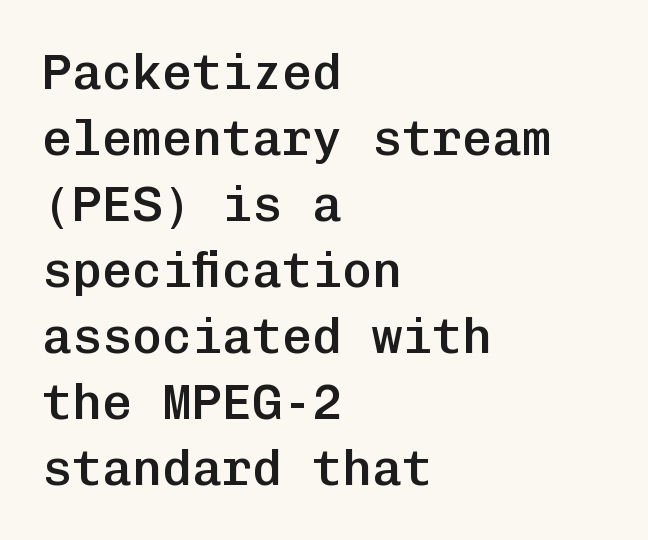
The image shows 50 px semibold sans-serif type, upright, monospaced; set left-aligned, normal line spacing (1.32x), normal letter spacing, not underlined; low stroke contrast and a medium x-height.
